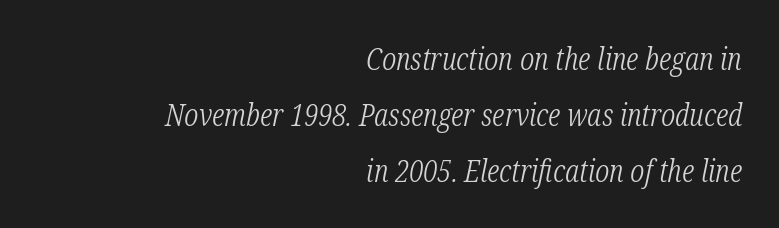
Q: Is the text bold? A: No.
Q: Is the text italic (slanted)? A: Yes, it leans right by about 12 degrees.
Q: Is the typeface a serif or a sans-serif typeface? A: Serif.
Q: Is the text underlined? A: No.
Q: How is the paragraph aligned? A: Right-aligned.
Q: Is the spacing between letters normal or unusually wide? A: Normal.
Q: Width (condensed, normal, or wide)? A: Condensed.
Q: Stroke contrast? A: Low.
Q: x-height? A: Medium.
Q: Monospaced? A: No.
